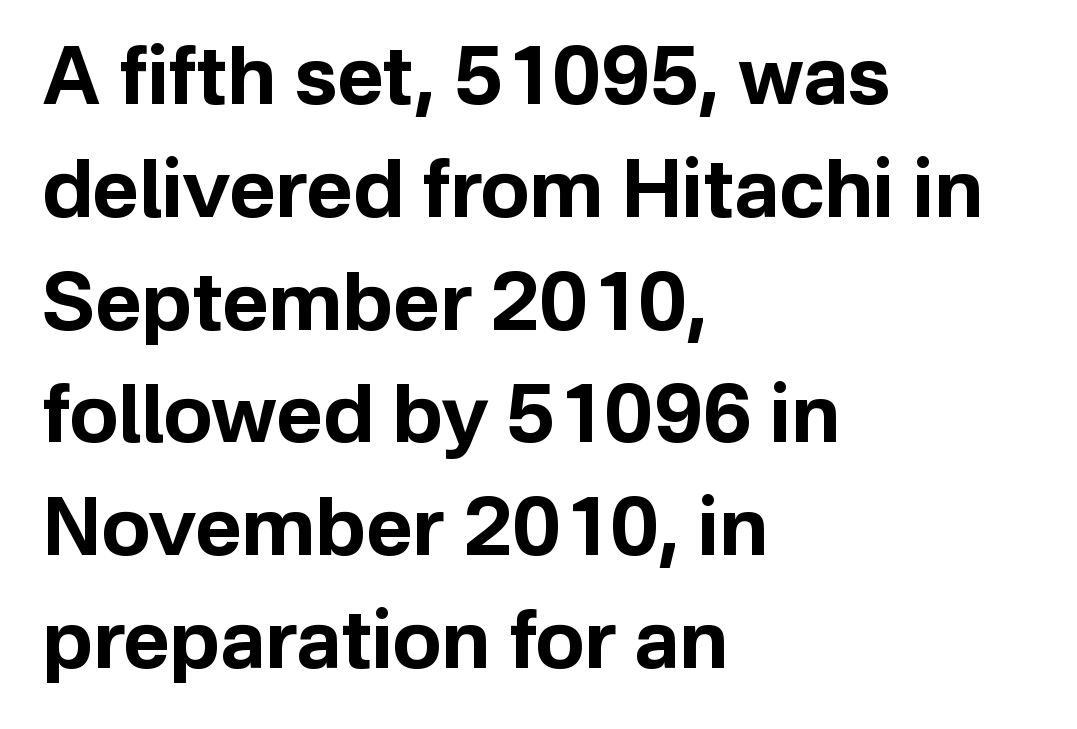
{"serif": "no", "italic": "no", "bold": "yes", "weight": "bold", "width": "normal", "stroke_contrast": "low", "x_height": "medium", "monospaced": "no", "underline": "no", "align": "left", "line_spacing": "normal", "line_spacing_ratio": 1.41, "letter_spacing": "normal", "letter_spacing_em": 0.0, "glyph_px": 80}
